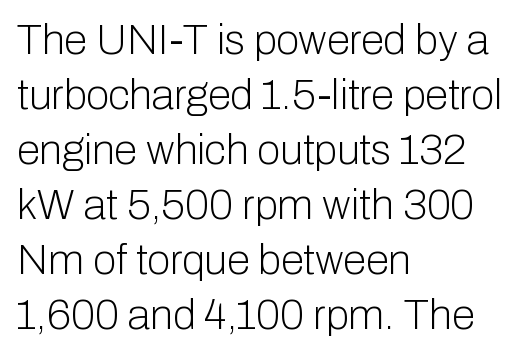
The image shows 42 px light sans-serif type, upright; set left-aligned, normal line spacing (1.31x), normal letter spacing, not underlined; low stroke contrast and a medium x-height.
